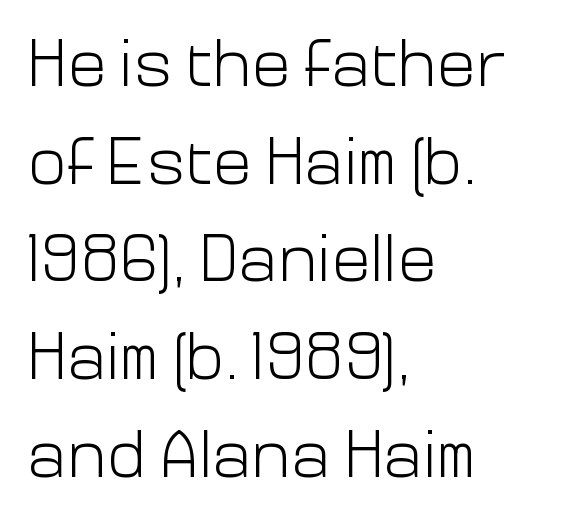
The image shows 66 px light sans-serif type, upright; set left-aligned, normal line spacing (1.48x), normal letter spacing, not underlined; low stroke contrast and a medium x-height.
